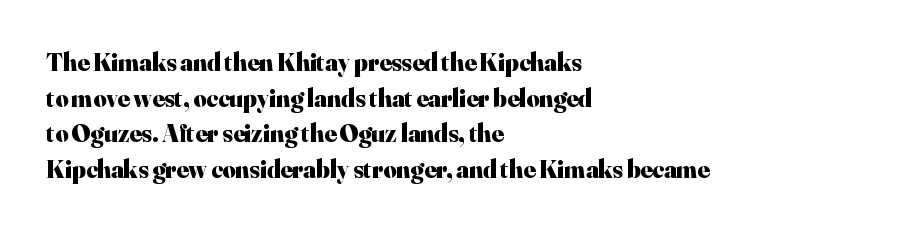
The image shows 25 px bold type, upright; set left-aligned, normal line spacing (1.43x), normal letter spacing, not underlined.
